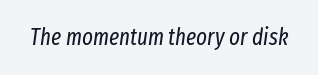
The image shows 23 px text type, italic (leaning right); set normal letter spacing, not underlined.
